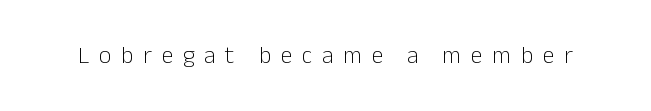
Q: Is the text bold? A: No.
Q: Is the text italic (slanted)? A: No, it is upright.
Q: Is the text underlined? A: No.
Q: Is the spacing between letters normal or unusually wide? A: Unusually wide.
